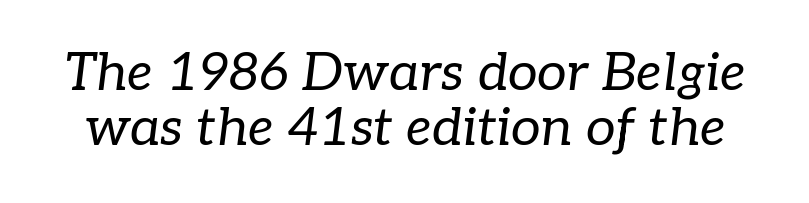
{"serif": "yes", "italic": "yes", "lean": "right", "slant_degrees": 7, "bold": "no", "weight": "regular", "width": "normal", "stroke_contrast": "low", "x_height": "medium", "monospaced": "no", "underline": "no", "line_spacing": "tight", "line_spacing_ratio": 1.03, "letter_spacing": "normal", "letter_spacing_em": 0.0, "glyph_px": 53}
